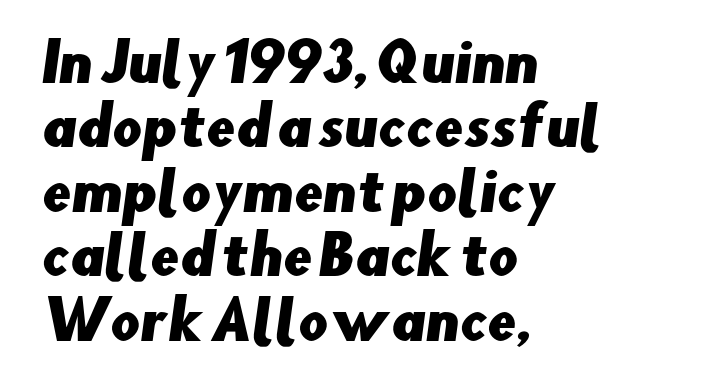
{"serif": "no", "width": "normal", "stroke_contrast": "low", "x_height": "small", "monospaced": "no", "underline": "no", "align": "left", "line_spacing_ratio": 1.24, "letter_spacing": "normal", "letter_spacing_em": 0.0, "glyph_px": 52}
